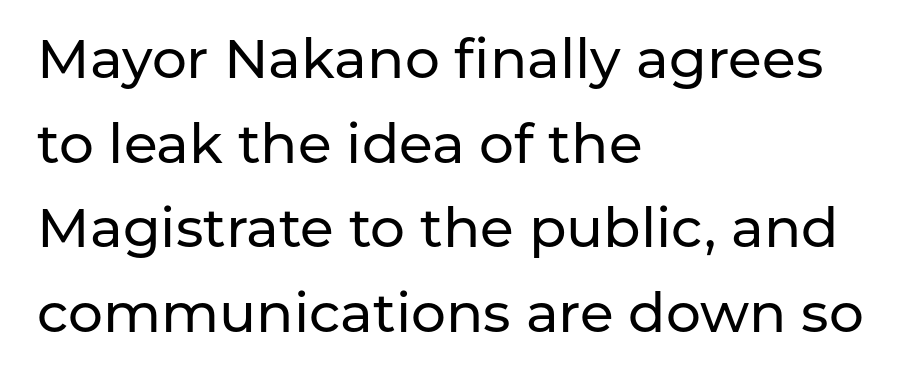
{"serif": "no", "italic": "no", "width": "normal", "stroke_contrast": "low", "x_height": "medium", "monospaced": "no", "underline": "no", "align": "left", "line_spacing": "normal", "line_spacing_ratio": 1.54, "letter_spacing": "normal", "letter_spacing_em": 0.0, "glyph_px": 55}
